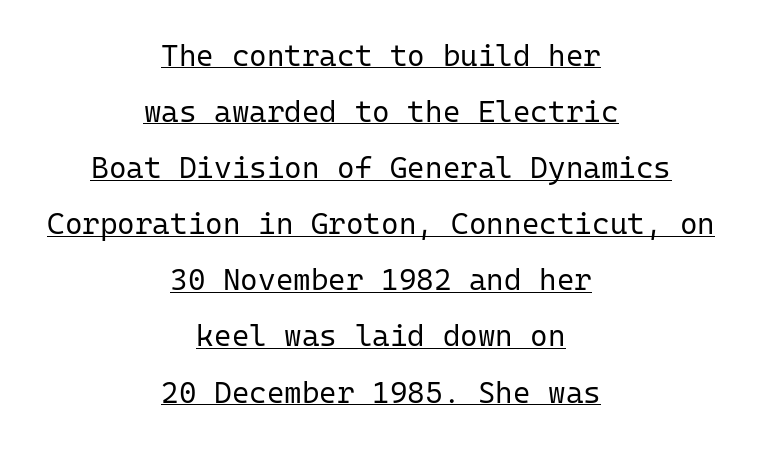
{"serif": "no", "italic": "no", "bold": "no", "weight": "regular", "width": "normal", "stroke_contrast": "low", "x_height": "medium", "monospaced": "yes", "underline": "yes", "align": "center", "line_spacing_ratio": 1.87, "letter_spacing": "normal", "letter_spacing_em": 0.0, "glyph_px": 30}
